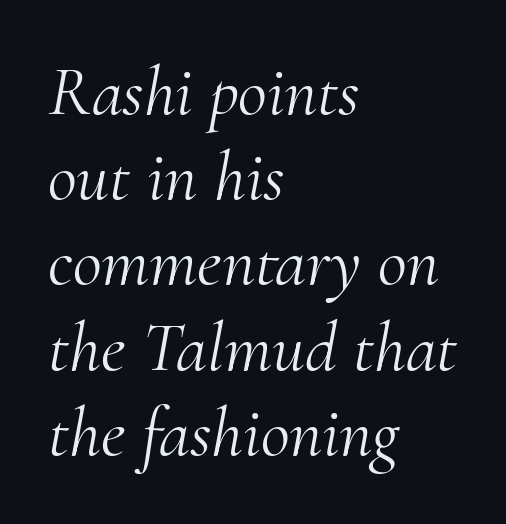
The image shows 71 px light serif type, italic (leaning right); set left-aligned, line spacing 1.2x, normal letter spacing, not underlined; medium stroke contrast and a small x-height.
